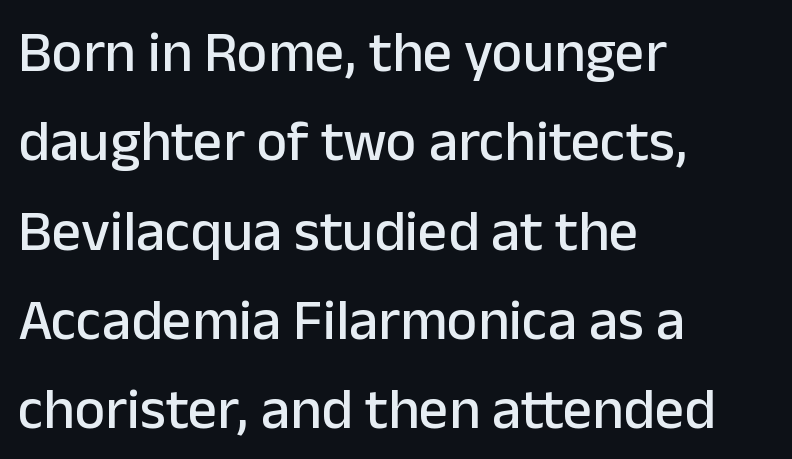
{"serif": "no", "italic": "no", "width": "normal", "stroke_contrast": "low", "x_height": "medium", "monospaced": "no", "underline": "no", "align": "left", "line_spacing": "normal", "line_spacing_ratio": 1.54, "letter_spacing": "normal", "letter_spacing_em": 0.0, "glyph_px": 58}
